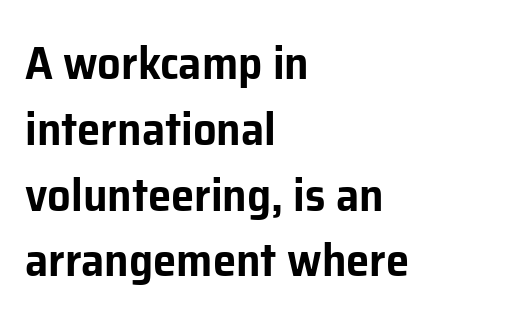
{"serif": "no", "italic": "no", "width": "normal", "stroke_contrast": "low", "x_height": "medium", "monospaced": "no", "underline": "no", "align": "left", "line_spacing": "normal", "line_spacing_ratio": 1.4, "letter_spacing": "normal", "letter_spacing_em": 0.0, "glyph_px": 47}
